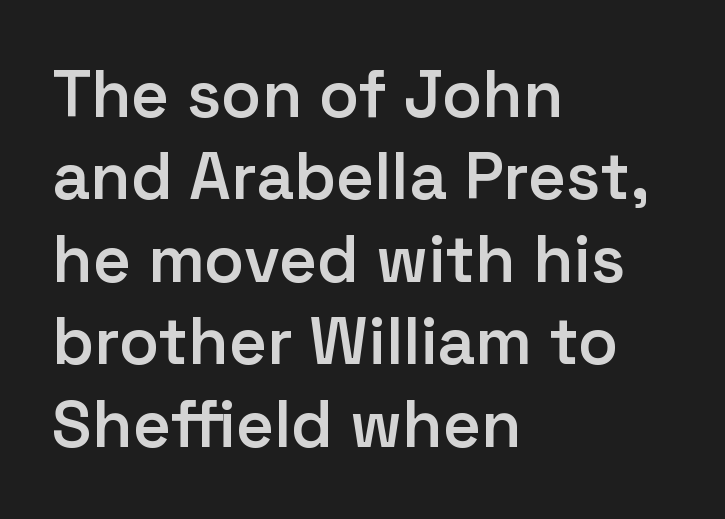
{"serif": "no", "italic": "no", "bold": "semi", "weight": "semibold", "width": "normal", "stroke_contrast": "low", "x_height": "medium", "monospaced": "no", "underline": "no", "align": "left", "line_spacing": "normal", "line_spacing_ratio": 1.25, "letter_spacing": "normal", "letter_spacing_em": 0.0, "glyph_px": 66}
